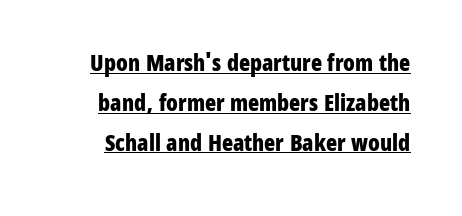
Q: Is the text bold? A: Yes.
Q: Is the text italic (slanted)? A: No, it is upright.
Q: Is the text underlined? A: Yes.
Q: Is the spacing between letters normal or unusually wide? A: Normal.
